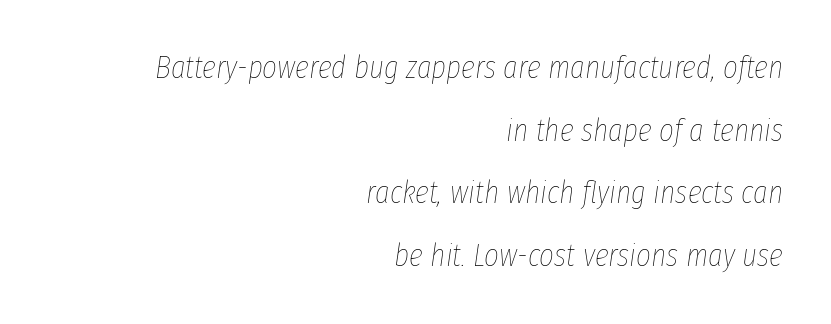
The image shows 32 px thin, condensed type, italic (leaning right); set right-aligned, loose line spacing (1.96x), normal letter spacing, not underlined; low stroke contrast and a medium x-height.
